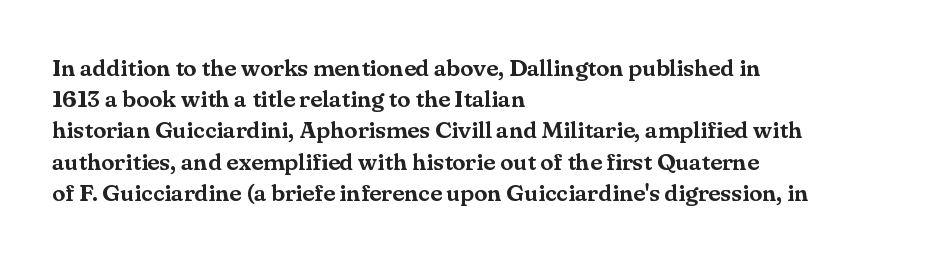
{"italic": "no", "underline": "no", "align": "left", "line_spacing": "normal", "line_spacing_ratio": 1.3, "letter_spacing": "normal", "letter_spacing_em": 0.0, "glyph_px": 24}
